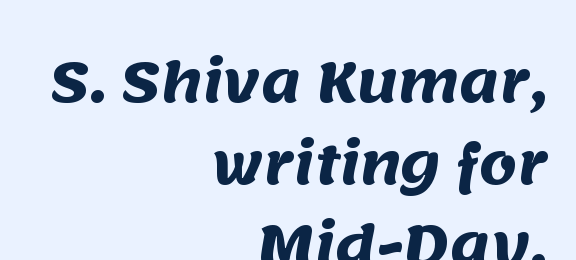
Q: Is the text bold? A: Yes.
Q: Is the typeface a serif or a sans-serif typeface? A: Sans-serif.
Q: Is the text underlined? A: No.
Q: How is the paragraph aligned? A: Right-aligned.
Q: Is the spacing between letters normal or unusually wide? A: Normal.
Q: Is the spacing between lines tight, normal or loose? A: Normal.
Q: Width (condensed, normal, or wide)? A: Normal.
Q: Stroke contrast? A: Medium.
Q: x-height? A: Large.
Q: Monospaced? A: No.
